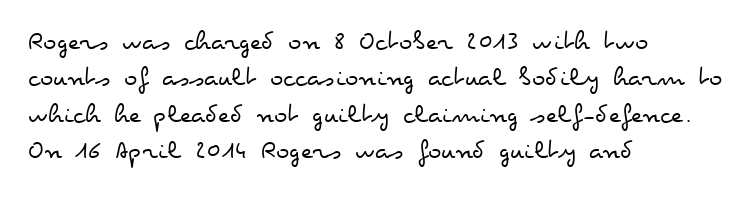
The specimen reads as upright at a glance. These lines keep a tight, regular rhythm from letter to letter. Horizontal alignment here is leftward, the default for most running prose. Vertical spacing — default.
